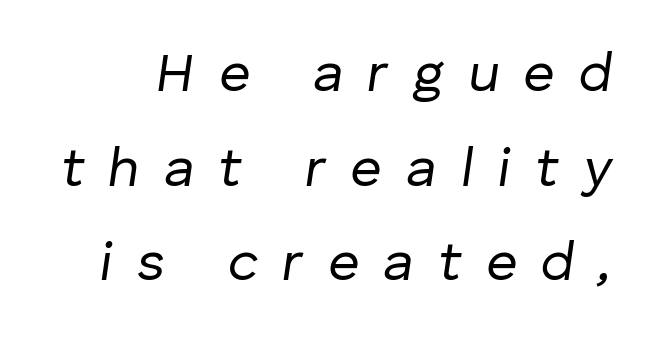
Style check: oblique. Heft: none added — not bold. This rendering widens character spacing well past its baseline value. Unmarked baselines from the first word to the last.
